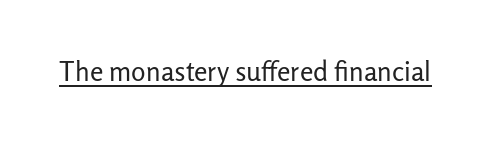
Q: Is the text bold? A: No.
Q: Is the text italic (slanted)? A: No, it is upright.
Q: Is the text underlined? A: Yes.
Q: Is the spacing between letters normal or unusually wide? A: Normal.
